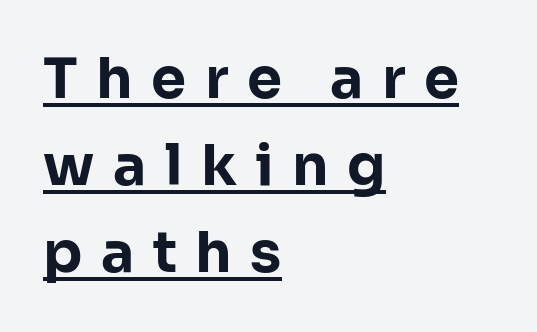
{"serif": "no", "italic": "no", "bold": "yes", "weight": "bold", "width": "normal", "stroke_contrast": "low", "x_height": "medium", "monospaced": "no", "underline": "yes", "align": "left", "line_spacing": "normal", "line_spacing_ratio": 1.55, "letter_spacing": "wide", "letter_spacing_em": 0.33, "glyph_px": 56}
